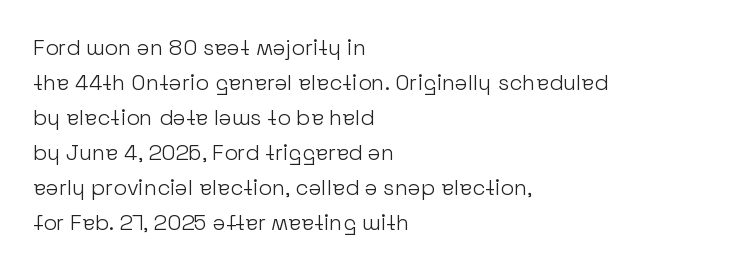
Every stem runs plumb, perpendicular to the baseline. Ink coverage per letter is moderate at most. Does extra space separate the letters? No, they use regular spacing. Line starts are locked; line ends wander. If you measured baseline to baseline, you'd find a middling distance.
